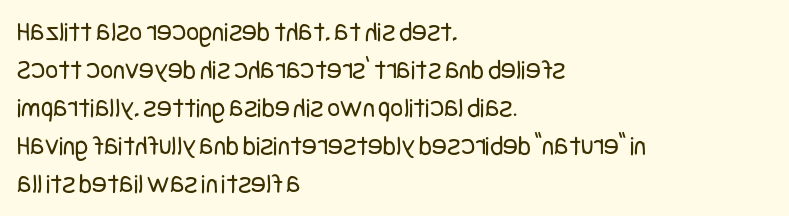
The image shows 28 px regular-weight, condensed sans-serif type, upright; set left-aligned, normal line spacing (1.36x), normal letter spacing, not underlined; low stroke contrast and a large x-height.
